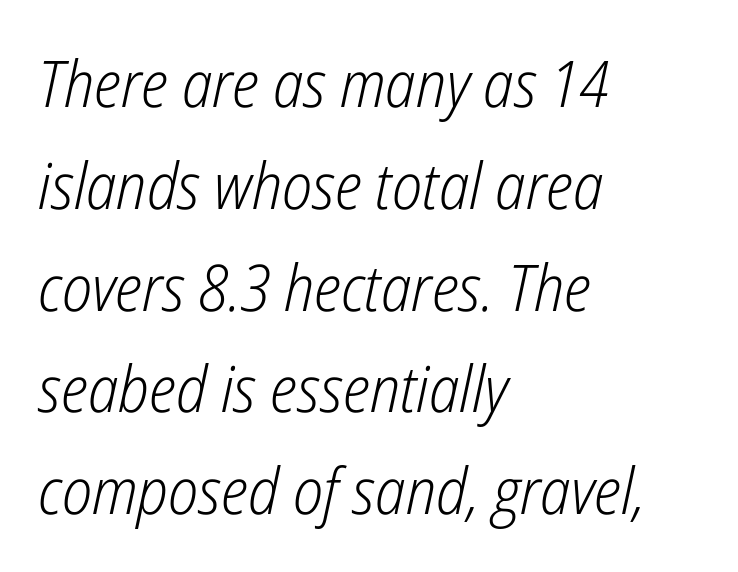
No letter is thick-stroked: the sample isn't bold. Here the designer chose a conventional face with non-uniform glyph widths. The lettering tilts uniformly, giving the passage an italic look. One glance says typical: line gaps are just what's usual. The letters sit at their default tracking, neither squeezed nor spread. The text block is weighted toward the left margin, trailing off unevenly rightward.
